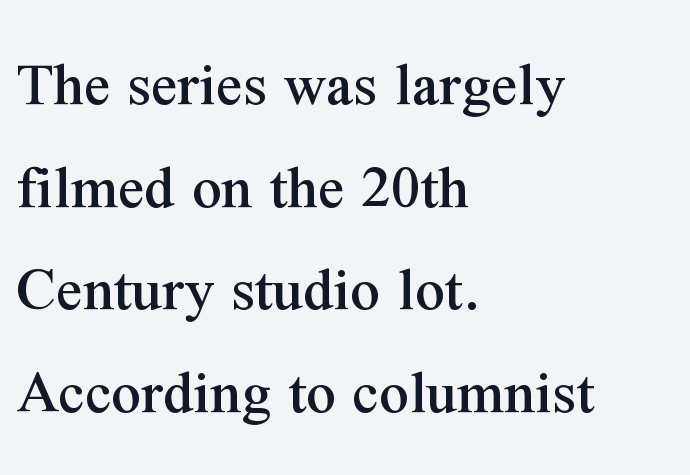
Q: Is the text italic (slanted)? A: No, it is upright.
Q: Is the typeface a serif or a sans-serif typeface? A: Serif.
Q: Is the text underlined? A: No.
Q: How is the paragraph aligned? A: Left-aligned.
Q: Is the spacing between letters normal or unusually wide? A: Normal.
Q: Is the spacing between lines tight, normal or loose? A: Normal.
Q: Width (condensed, normal, or wide)? A: Normal.
Q: Stroke contrast? A: Medium.
Q: x-height? A: Medium.
Q: Monospaced? A: No.
